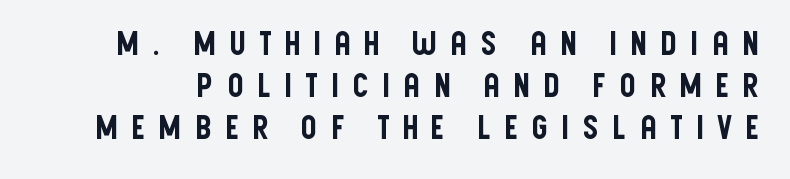
Observe the wide spacing: letters keep a clear distance from each other. Underline: absent. The letters stand straight up with perfectly vertical stems. Regarding leading, the lines here are spaced in the standard way.
